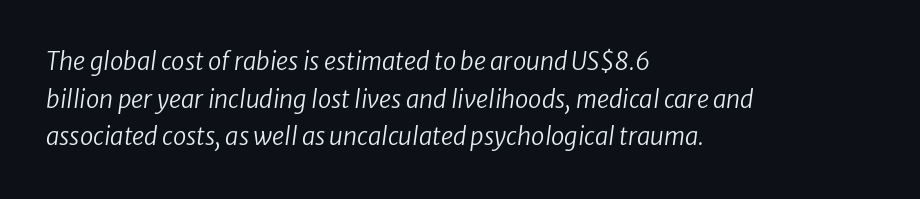
The characters are drawn with everyday or finer stroke widths. Summary of vertical rhythm: regular, with standard interline spacing. A typesetter would call this zero additional tracking. Nobody drew a line under any word here.
